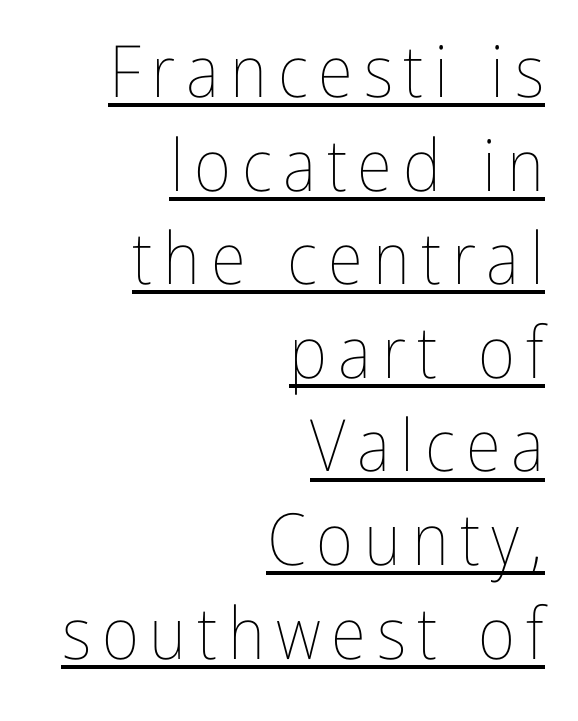
Q: Is the text bold? A: No.
Q: Is the text italic (slanted)? A: No, it is upright.
Q: Is the text underlined? A: Yes.
Q: How is the paragraph aligned? A: Right-aligned.
Q: Is the spacing between lines tight, normal or loose? A: Normal.
Q: Width (condensed, normal, or wide)? A: Condensed.
Q: Stroke contrast? A: Low.
Q: x-height? A: Medium.
Q: Monospaced? A: No.
